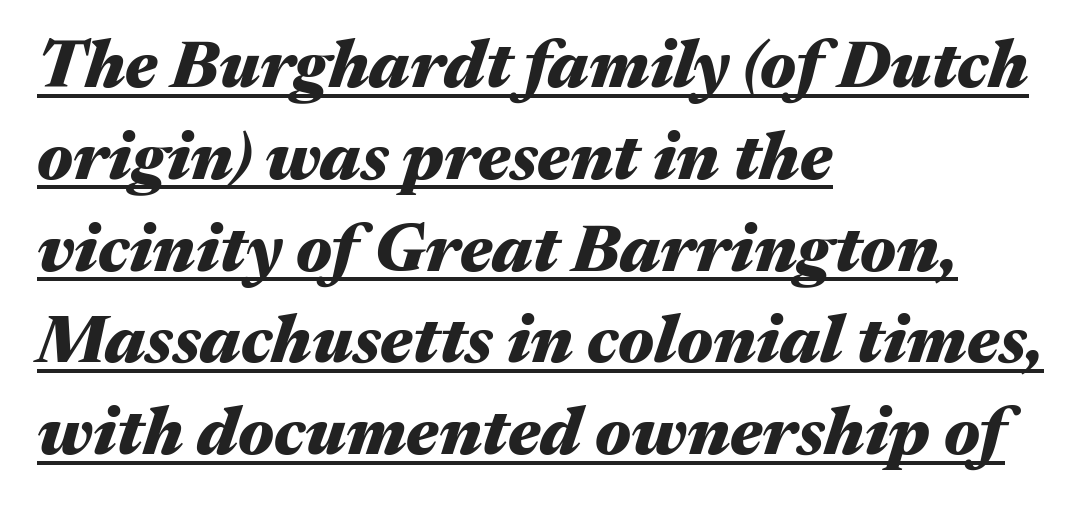
Q: Is the text bold? A: Yes.
Q: Is the text italic (slanted)? A: Yes, it leans right by about 17 degrees.
Q: Is the text underlined? A: Yes.
Q: How is the paragraph aligned? A: Left-aligned.
Q: Is the spacing between letters normal or unusually wide? A: Normal.
Q: Is the spacing between lines tight, normal or loose? A: Normal.
Q: Width (condensed, normal, or wide)? A: Wide.
Q: Stroke contrast? A: Medium.
Q: x-height? A: Medium.
Q: Monospaced? A: No.
